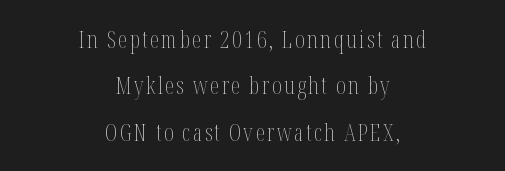
Any mark beneath the type? The region is blank. Students, observe: this is what heavily led, spacious text looks like. The font is comparable to plain body text, perhaps lighter. Neither beginnings nor endings align; midpoints do. Ascenders rise straight up at ninety degrees.
